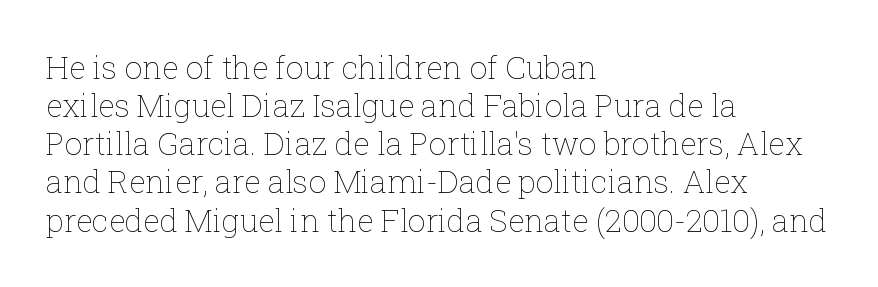
Teacher's note: observe the even left margin — that is flush-left alignment. Do the characters align in a grid? No, the font is proportional. Compared with a typical body face, this is equally light or lighter still. Underline: absent. Nobody touched the tracking dial on this one.
